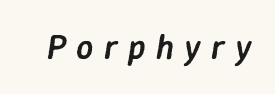
Q: Is the text bold? A: Semi-bold.
Q: Is the text italic (slanted)? A: Yes, it leans right by about 9 degrees.
Q: Is the text underlined? A: No.
Q: Is the spacing between letters normal or unusually wide? A: Unusually wide.
Q: Width (condensed, normal, or wide)? A: Normal.
Q: Stroke contrast? A: Low.
Q: x-height? A: Medium.
Q: Monospaced? A: No.
